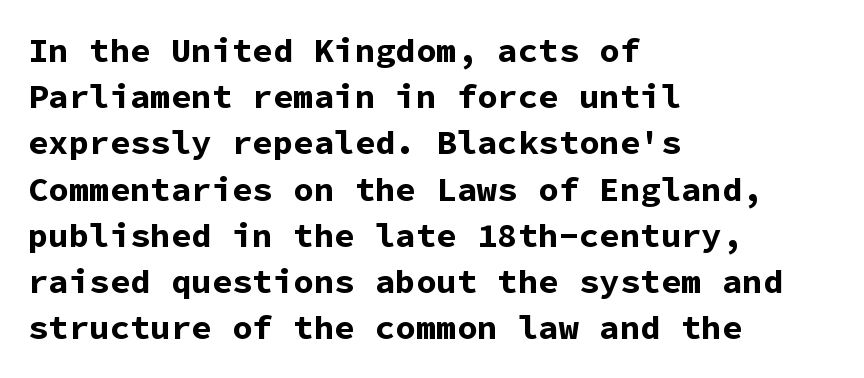
{"serif": "no", "italic": "no", "bold": "yes", "weight": "bold", "width": "normal", "stroke_contrast": "low", "x_height": "medium", "monospaced": "yes", "underline": "no", "align": "left", "line_spacing": "normal", "line_spacing_ratio": 1.36, "letter_spacing": "normal", "letter_spacing_em": 0.0, "glyph_px": 34}
